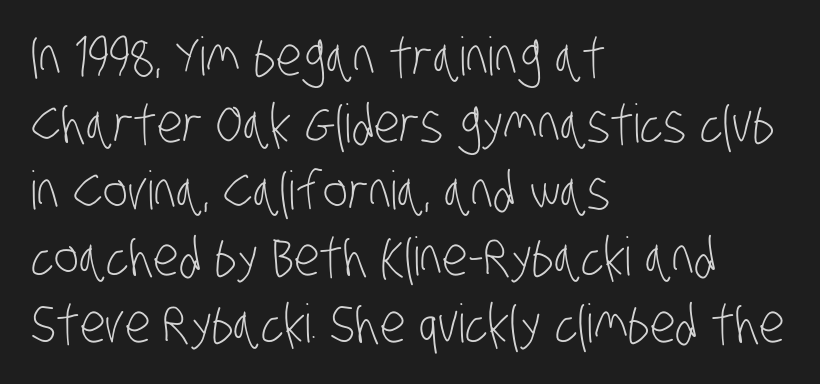
Q: Is the text bold? A: No.
Q: Is the typeface a serif or a sans-serif typeface? A: Sans-serif.
Q: Is the text underlined? A: No.
Q: How is the paragraph aligned? A: Left-aligned.
Q: Is the spacing between letters normal or unusually wide? A: Normal.
Q: Is the spacing between lines tight, normal or loose? A: Normal.
Q: Width (condensed, normal, or wide)? A: Condensed.
Q: Stroke contrast? A: Low.
Q: x-height? A: Large.
Q: Monospaced? A: No.
